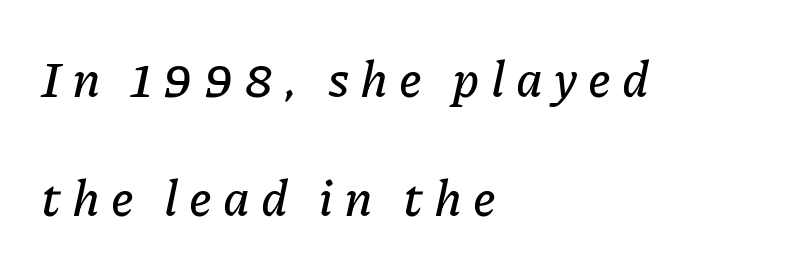
The whole block is typeset with a tilt. The gap between lines stays unmarked. Students, note that the glyphs here are deliberately spaced far apart. Character widths vary here, with narrow letters taking less room than wide ones. Compared with a centered layout, this one pins lines to the left instead.
